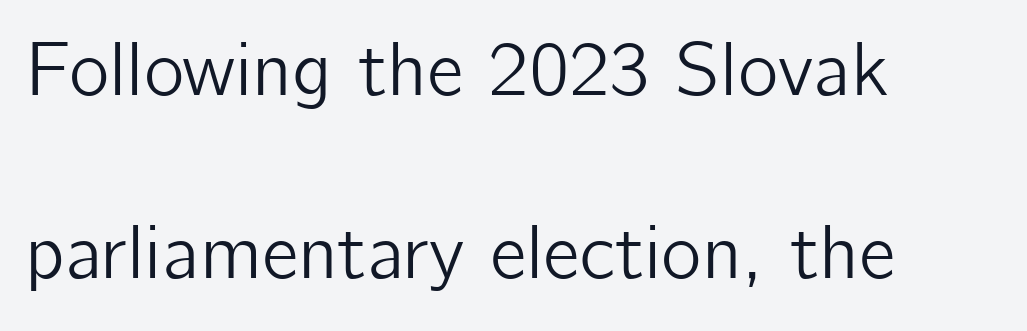
The image shows 77 px sans-serif type, upright; set left-aligned, loose line spacing (2.38x), normal letter spacing, not underlined; low stroke contrast and a medium x-height.
